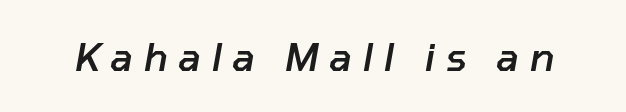
{"italic": "yes", "lean": "right", "slant_degrees": 10, "bold": "semi", "weight": "semibold", "width": "normal", "stroke_contrast": "low", "x_height": "medium", "monospaced": "no", "underline": "no", "letter_spacing": "wide", "letter_spacing_em": 0.28, "glyph_px": 38}
